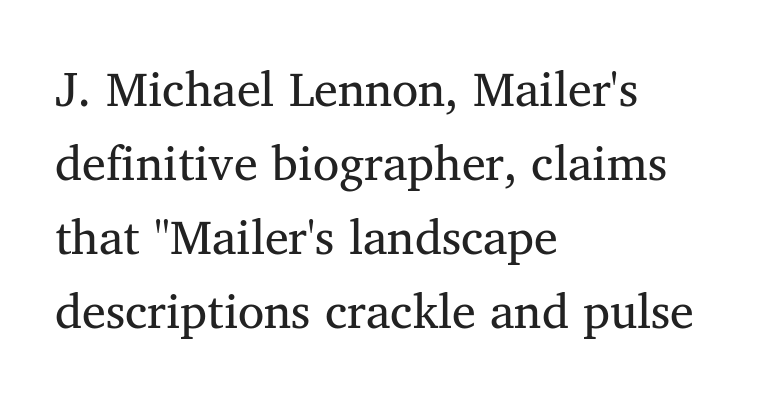
The image shows 48 px regular-weight serif type; set left-aligned, normal line spacing (1.54x), normal letter spacing, not underlined; medium stroke contrast and a medium x-height.
